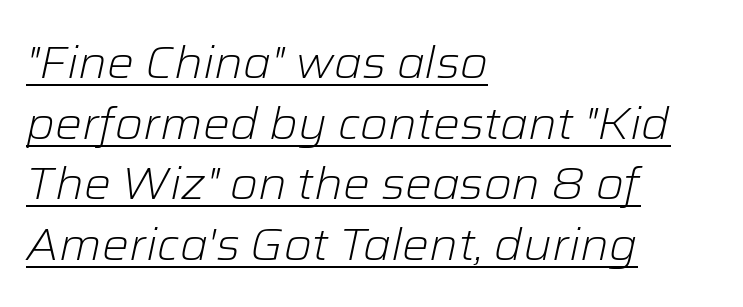
The image shows 45 px light type, italic (leaning right); set left-aligned, normal line spacing (1.35x), normal letter spacing, underlined; low stroke contrast and a medium x-height.
